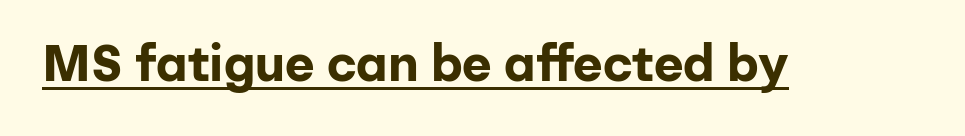
The characters look thick and weighty, a clear bold. A typesetter would call this proportional, since set widths differ per character. Each letter's strokes conclude bluntly, with no projecting serifs. Each word holds together tightly as a unit, with standard inter-letter gaps.
